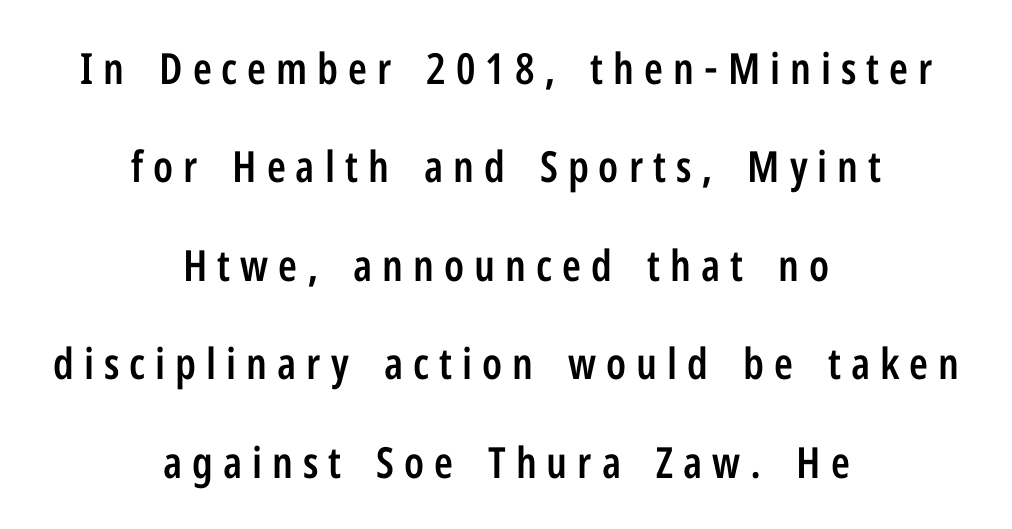
The image shows 43 px semibold, condensed sans-serif type, upright; set centered, loose line spacing (2.29x), unusually wide letter spacing (+0.23 em), not underlined; low stroke contrast and a medium x-height.
